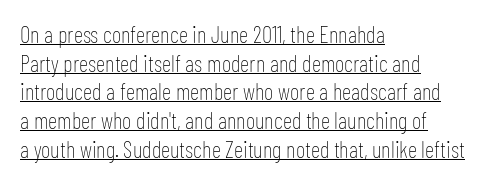
You could call the tracking neutral — neither tight nor loose. Does the lettering tilt? It doesn't — this is upright. Weight: regular or lighter. Reading down the block, your eye returns to a fixed left position each line. The glyphs are accompanied by a horizontal stroke just below them. Reading down the column, the eye jumps a familiar distance to each next line.
